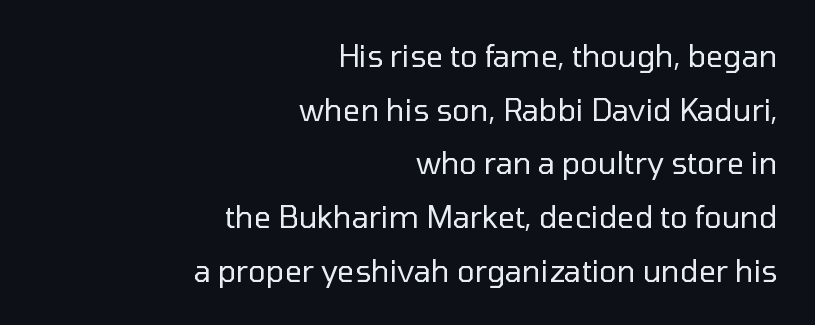
Q: Is the text bold? A: No.
Q: Is the text italic (slanted)? A: No, it is upright.
Q: Is the typeface a serif or a sans-serif typeface? A: Sans-serif.
Q: Is the text underlined? A: No.
Q: How is the paragraph aligned? A: Right-aligned.
Q: Is the spacing between letters normal or unusually wide? A: Normal.
Q: Width (condensed, normal, or wide)? A: Normal.
Q: Stroke contrast? A: Low.
Q: x-height? A: Medium.
Q: Monospaced? A: No.
